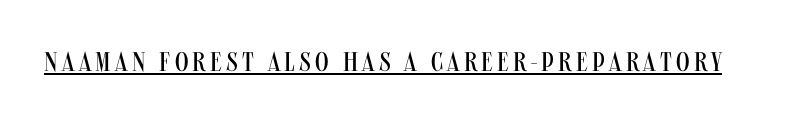
The image shows 27 px text type, upright; set underlined.
